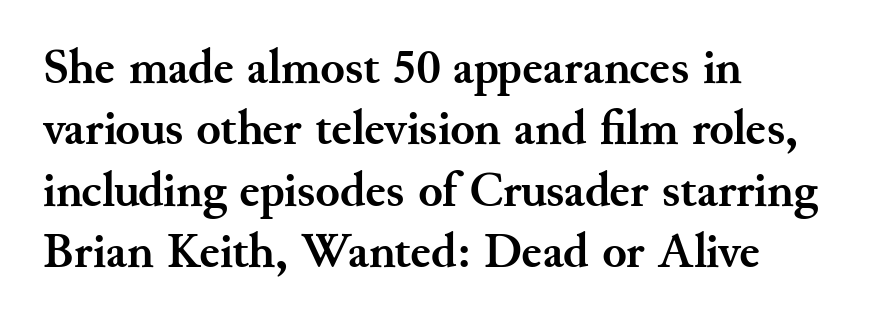
{"serif": "yes", "italic": "no", "bold": "yes", "weight": "semibold", "width": "normal", "stroke_contrast": "medium", "x_height": "small", "monospaced": "no", "underline": "no", "align": "left", "line_spacing_ratio": 1.23, "letter_spacing": "normal", "letter_spacing_em": 0.0, "glyph_px": 50}
